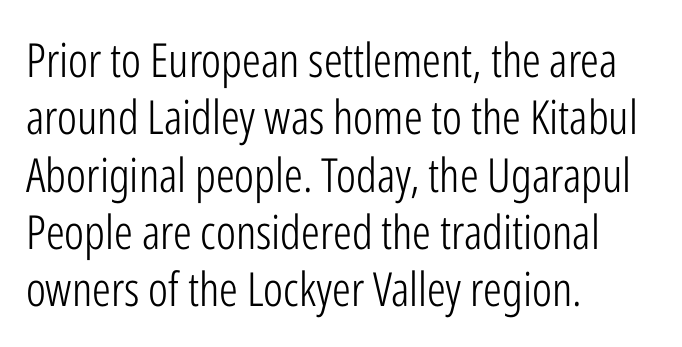
Q: Is the text bold? A: No.
Q: Is the text italic (slanted)? A: No, it is upright.
Q: Is the typeface a serif or a sans-serif typeface? A: Sans-serif.
Q: Is the text underlined? A: No.
Q: How is the paragraph aligned? A: Left-aligned.
Q: Is the spacing between letters normal or unusually wide? A: Normal.
Q: Width (condensed, normal, or wide)? A: Condensed.
Q: Stroke contrast? A: Low.
Q: x-height? A: Medium.
Q: Monospaced? A: No.
